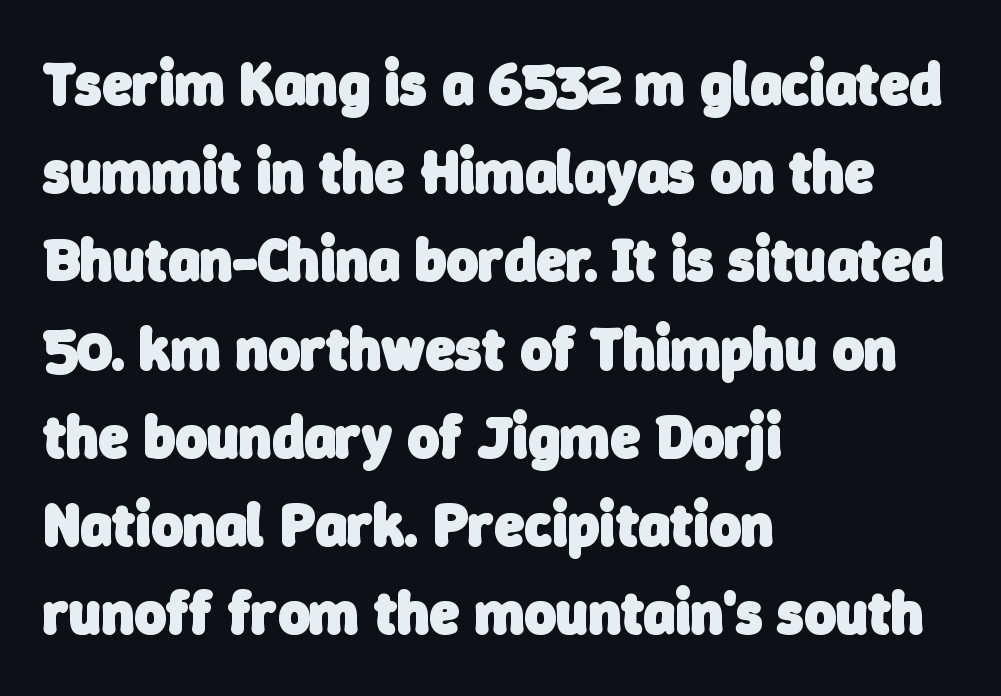
Q: Is the text bold? A: Yes.
Q: Is the typeface a serif or a sans-serif typeface? A: Sans-serif.
Q: Is the text underlined? A: No.
Q: How is the paragraph aligned? A: Left-aligned.
Q: Is the spacing between letters normal or unusually wide? A: Normal.
Q: Is the spacing between lines tight, normal or loose? A: Normal.
Q: Width (condensed, normal, or wide)? A: Normal.
Q: Stroke contrast? A: Low.
Q: x-height? A: Medium.
Q: Monospaced? A: No.
